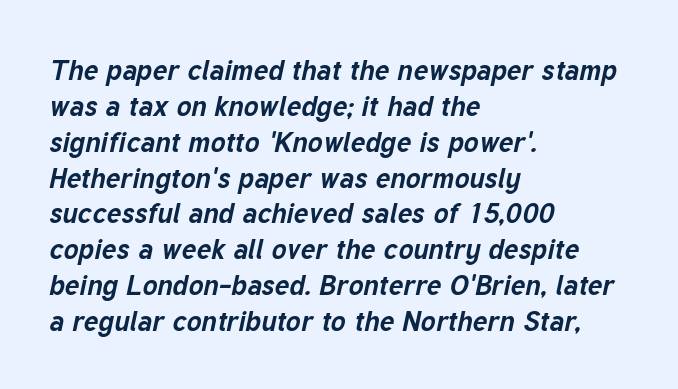
The image shows 28 px bold type, italic (leaning right); set left-aligned, normal line spacing (1.28x), normal letter spacing, not underlined; low stroke contrast and a medium x-height.
